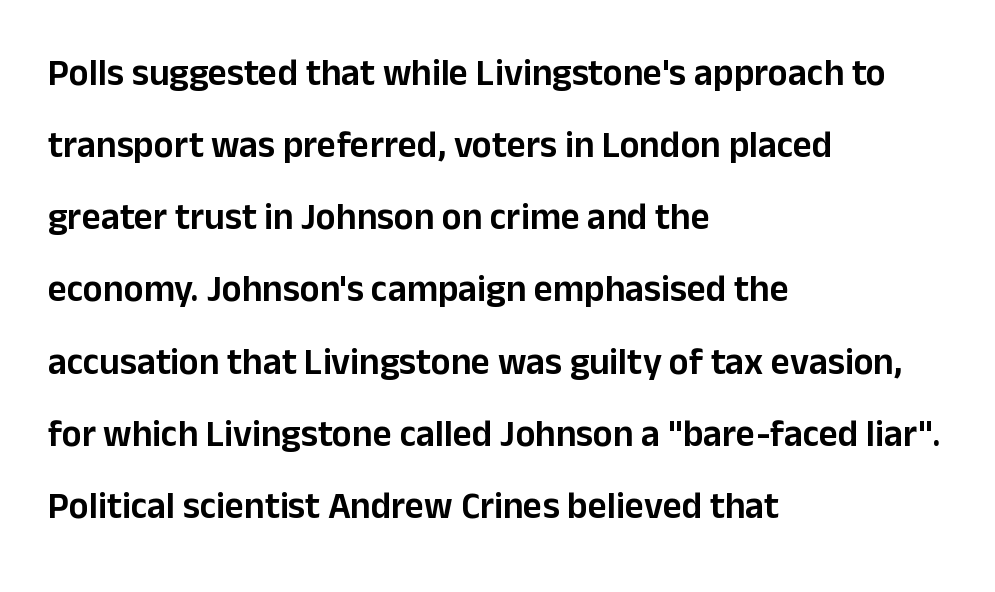
A typesetter would call this proportional, since set widths differ per character. Horizontally, the lines are justified to the leading edge only. The letters stand upright; this is a roman face. This rendering employs a face without finishing strokes, i.e., a sans-serif. Plain, unruled lines of type. Widely set lines give the paragraph a tall, airy silhouette.
